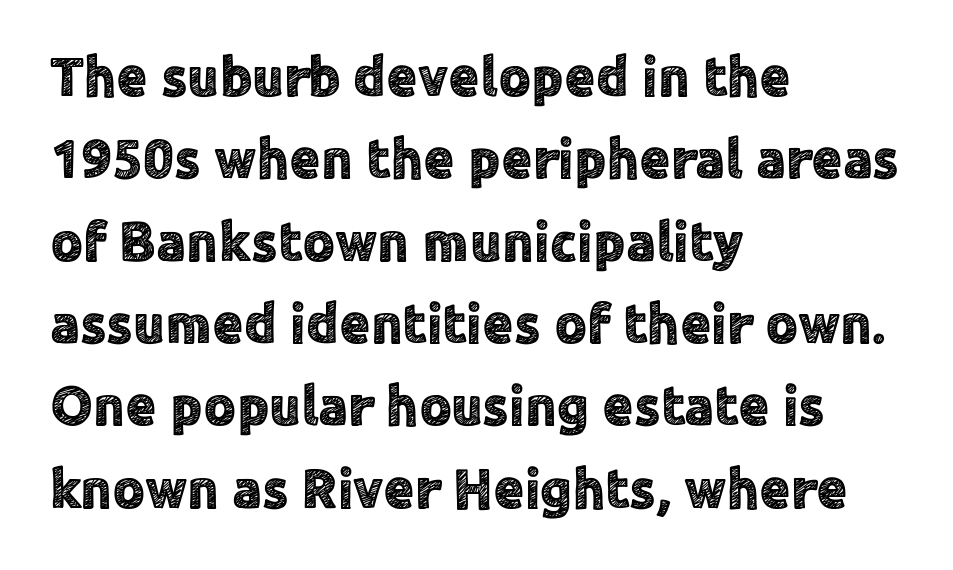
You could call the tracking neutral — neither tight nor loose. The letters stand straight up with perfectly vertical stems. Note the varied advance widths — an 'i' is clearly narrower than an 'm'. You can tell from the bare stems that sans-serif type was used. Compared with a centered layout, this one pins lines to the left instead. Beneath every word, the page is bare.
